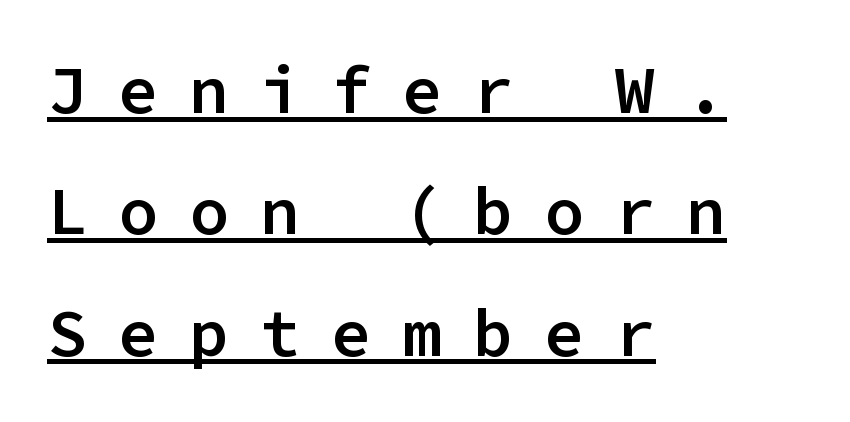
The image shows 67 px semibold sans-serif type, upright, monospaced; set left-aligned, line spacing 1.81x, unusually wide letter spacing (+0.46 em), underlined; low stroke contrast and a medium x-height.
